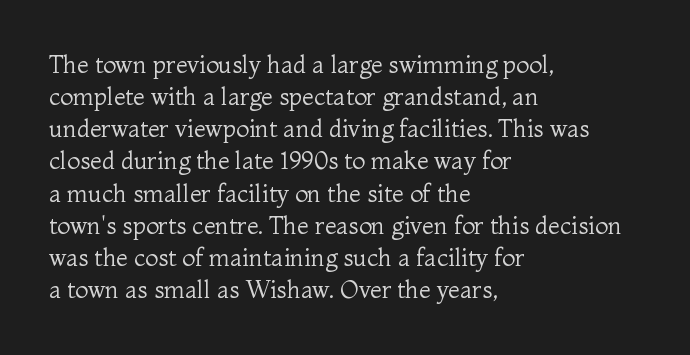
Q: Is the text bold? A: No.
Q: Is the text italic (slanted)? A: No, it is upright.
Q: Is the text underlined? A: No.
Q: How is the paragraph aligned? A: Left-aligned.
Q: Is the spacing between letters normal or unusually wide? A: Normal.
Q: Is the spacing between lines tight, normal or loose? A: Normal.
